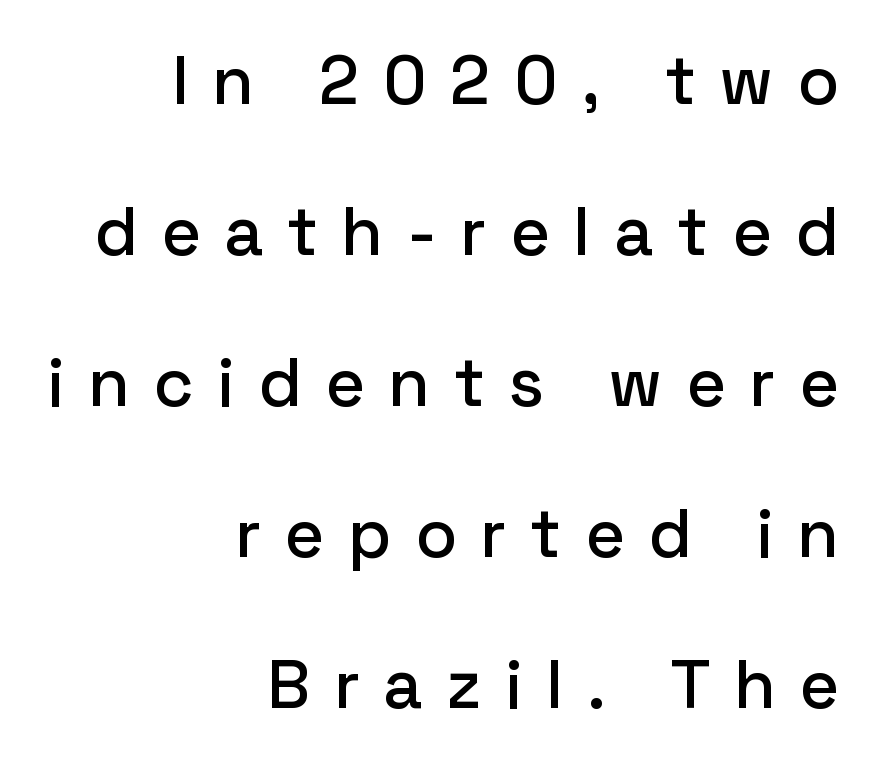
The image shows 68 px sans-serif type, upright; set right-aligned, loose line spacing (2.22x), unusually wide letter spacing (+0.37 em), not underlined; low stroke contrast and a medium x-height.
